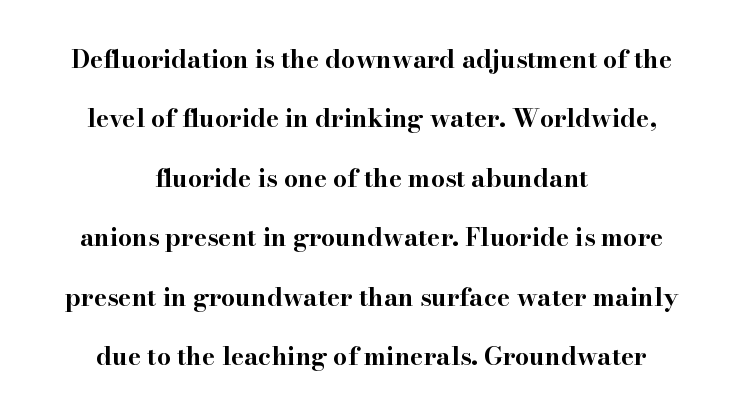
{"italic": "no", "bold": "yes", "underline": "no", "align": "center", "line_spacing": "loose", "line_spacing_ratio": 2.38, "letter_spacing": "normal", "letter_spacing_em": 0.0, "glyph_px": 25}
